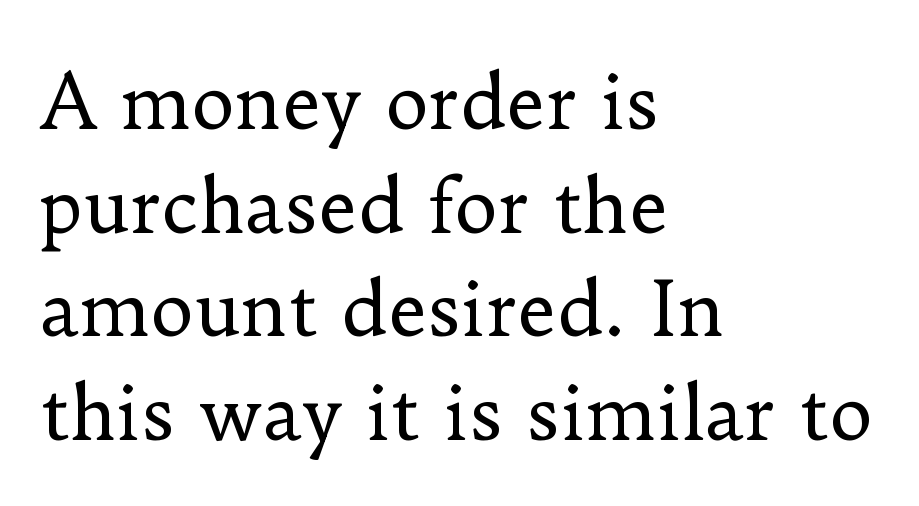
Q: Is the text bold? A: No.
Q: Is the text italic (slanted)? A: No, it is upright.
Q: Is the typeface a serif or a sans-serif typeface? A: Serif.
Q: Is the text underlined? A: No.
Q: How is the paragraph aligned? A: Left-aligned.
Q: Is the spacing between letters normal or unusually wide? A: Normal.
Q: Is the spacing between lines tight, normal or loose? A: Normal.
Q: Width (condensed, normal, or wide)? A: Normal.
Q: Stroke contrast? A: Low.
Q: x-height? A: Small.
Q: Monospaced? A: No.
